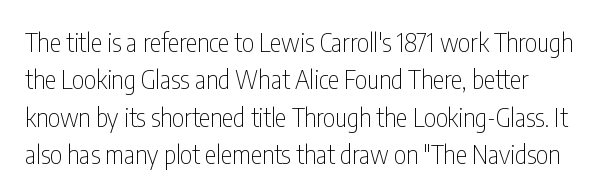
Is the letter spacing exaggerated? No — it looks like the ordinary default. This block has exactly the height ordinary leading produces. This is the regular roman posture of the typeface. Weight: not bold — regular or lighter.
